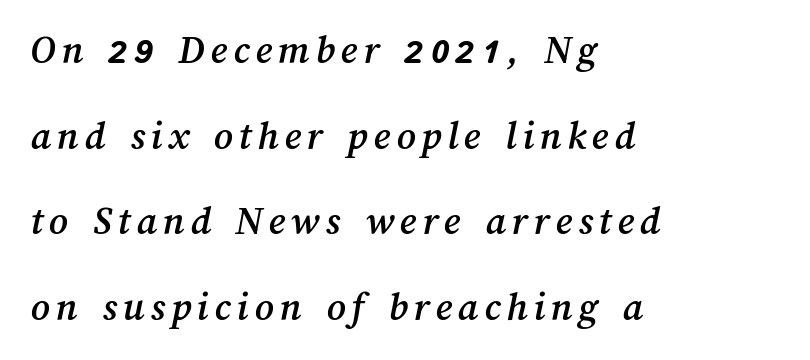
{"width": "normal", "stroke_contrast": "medium", "x_height": "medium", "monospaced": "no", "underline": "no", "align": "left", "line_spacing": "loose", "line_spacing_ratio": 2.09, "glyph_px": 41}
